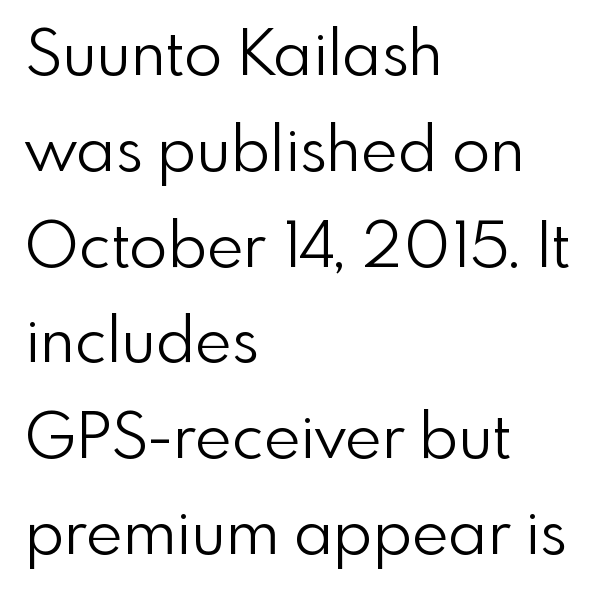
The image shows 63 px light sans-serif type, upright; set left-aligned, normal line spacing (1.52x), normal letter spacing, not underlined; low stroke contrast and a small x-height.
